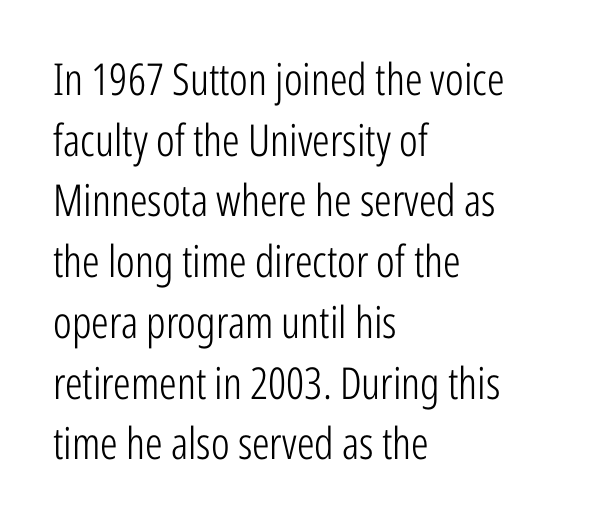
Weight class: somewhere from thin through regular. Students, observe: this is what conventionally led text looks like. Is this a sans? Yes — the strokes have no serifs. Horizontal alignment here is leftward, the default for most running prose. The lettering holds an erect, upright posture throughout.
